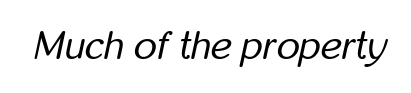
{"italic": "yes", "lean": "right", "slant_degrees": 12, "bold": "no", "weight": "regular", "width": "condensed", "stroke_contrast": "low", "x_height": "medium", "monospaced": "no", "underline": "no", "letter_spacing": "normal", "letter_spacing_em": 0.0, "glyph_px": 40}
